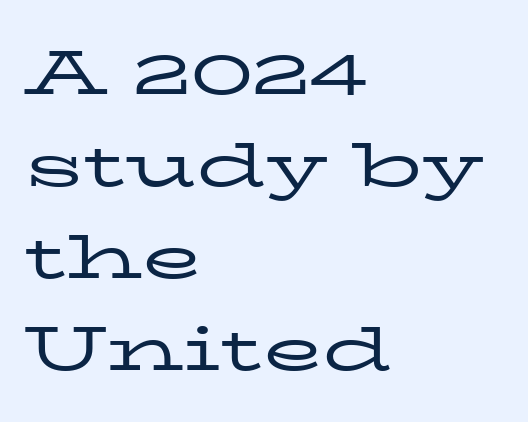
Q: Is the text bold? A: No.
Q: Is the text italic (slanted)? A: No, it is upright.
Q: Is the typeface a serif or a sans-serif typeface? A: Serif.
Q: Is the text underlined? A: No.
Q: How is the paragraph aligned? A: Left-aligned.
Q: Is the spacing between letters normal or unusually wide? A: Normal.
Q: Is the spacing between lines tight, normal or loose? A: Normal.
Q: Width (condensed, normal, or wide)? A: Wide.
Q: Stroke contrast? A: Low.
Q: x-height? A: Medium.
Q: Monospaced? A: No.
